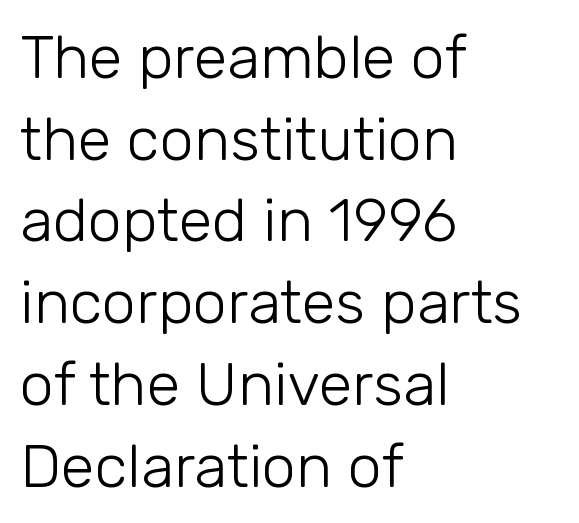
The image shows 61 px light sans-serif type, upright; set left-aligned, normal line spacing (1.34x), normal letter spacing, not underlined; low stroke contrast and a medium x-height.
